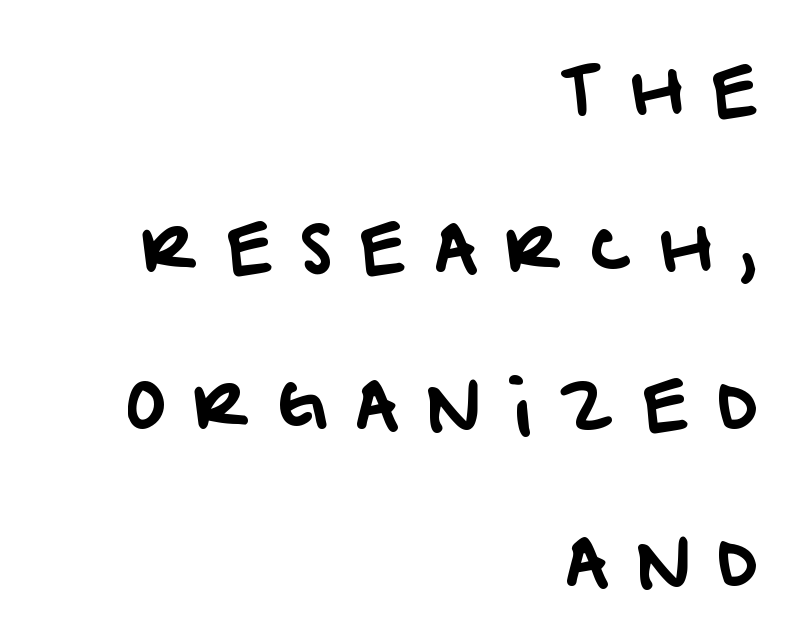
Quick note: underline off. The lines are spread far apart with generous leading. You can tell from the bare stems that sans-serif type was used. Layout note: lines flush right. The letters are spread apart with noticeably loose tracking.
